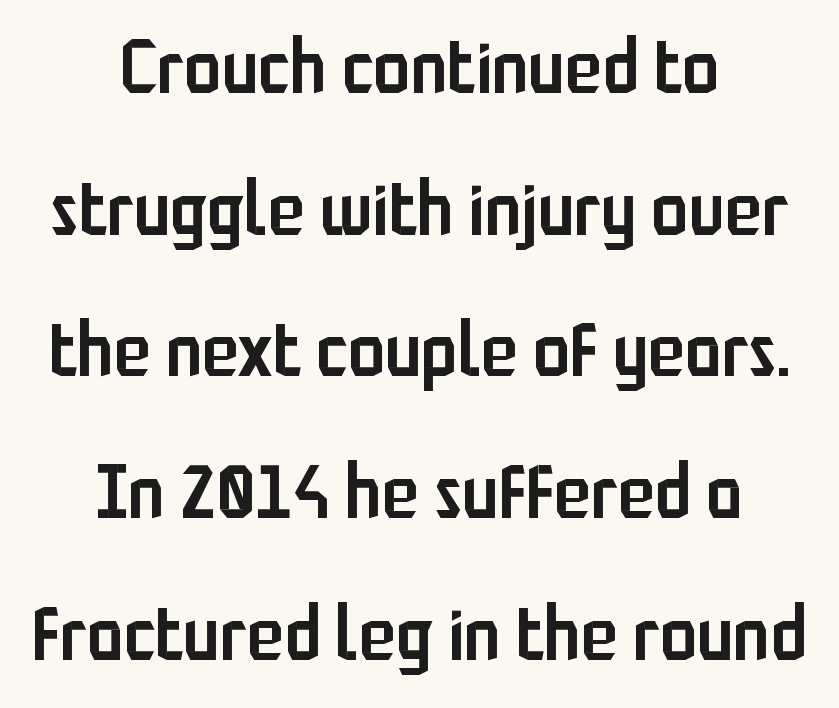
{"serif": "no", "italic": "no", "bold": "semi", "weight": "semibold", "width": "condensed", "stroke_contrast": "low", "x_height": "medium", "monospaced": "no", "underline": "no", "align": "center", "line_spacing_ratio": 1.89, "letter_spacing": "normal", "letter_spacing_em": 0.0, "glyph_px": 75}
